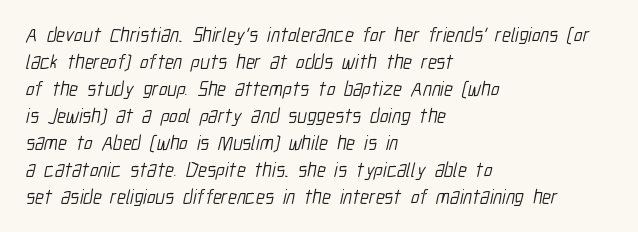
What's the leading like? Ordinary, nothing unusual. This rendering uses left alignment, leaving the right contour irregular. A bare baseline throughout the passage. No heavy texture on the line: the type isn't bold.
